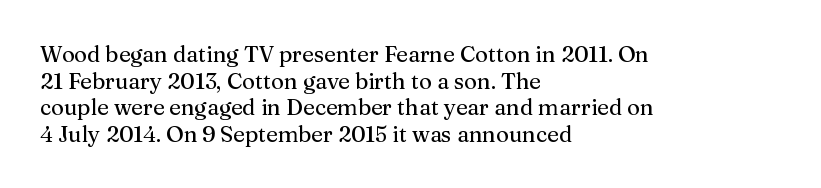
{"italic": "no", "underline": "no", "align": "left", "line_spacing_ratio": 1.21, "letter_spacing": "normal", "letter_spacing_em": 0.0, "glyph_px": 22}
